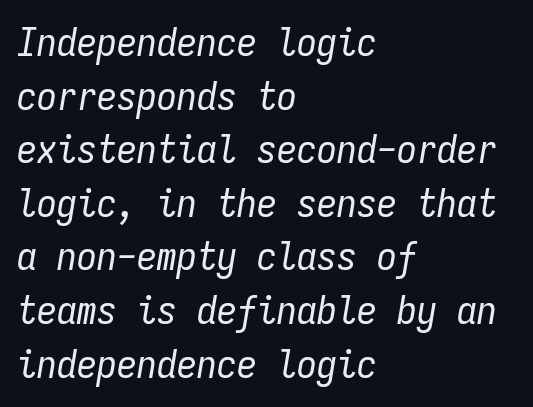
Caption: face not bold, strokes unweighted. Does the leading feel generous? No, just average. Note the uniform advance width — an 'i' takes as much space as an 'm'. Between one letter and the next there's only the usual sliver of space. One-word summary of the alignment: left. Would a proofreader flag this as italicized? Yes.
